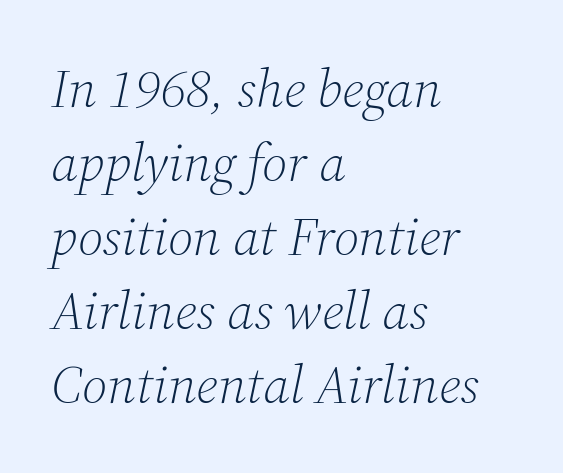
Q: Is the text bold? A: No.
Q: Is the text italic (slanted)? A: Yes, it leans right by about 12 degrees.
Q: Is the typeface a serif or a sans-serif typeface? A: Serif.
Q: Is the text underlined? A: No.
Q: How is the paragraph aligned? A: Left-aligned.
Q: Is the spacing between letters normal or unusually wide? A: Normal.
Q: Is the spacing between lines tight, normal or loose? A: Normal.
Q: Width (condensed, normal, or wide)? A: Normal.
Q: Stroke contrast? A: Medium.
Q: x-height? A: Medium.
Q: Monospaced? A: No.
